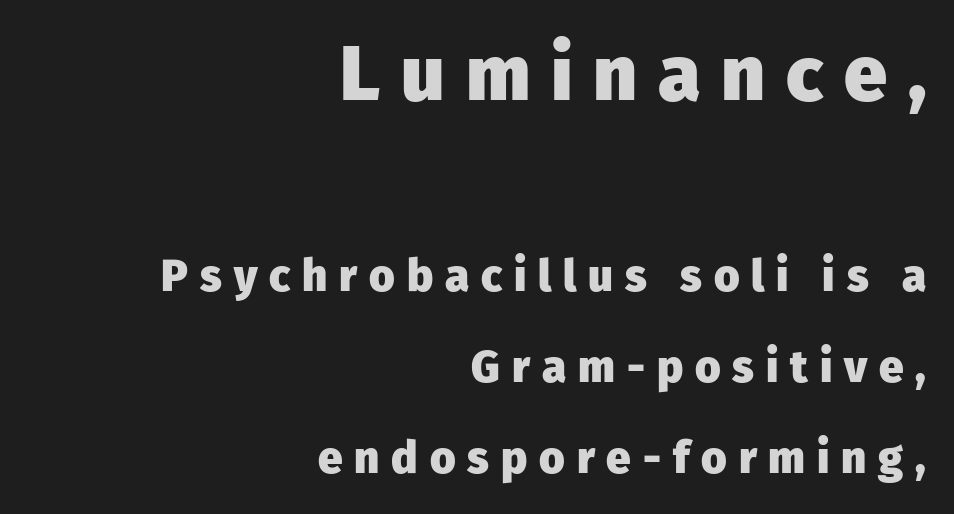
{"serif": "no", "italic": "no", "bold": "yes", "weight": "heavy", "width": "normal", "stroke_contrast": "low", "x_height": "medium", "monospaced": "no", "underline": "no", "align": "right", "line_spacing": "loose", "line_spacing_ratio": 2.07, "letter_spacing": "wide", "letter_spacing_em": 0.27, "larger_block": "first", "size_ratio": 1.75, "glyph_px": 77}
